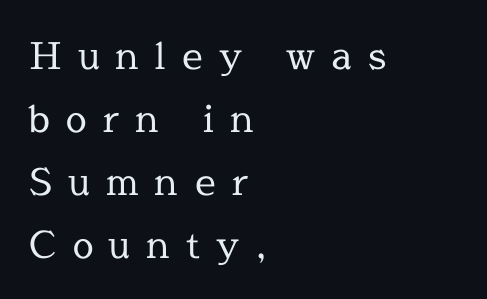
Left-aligned paragraph, ragged on the right. Varying glyph widths throughout — classic text-font behaviour. This sample uses expanded letter spacing, leaving extra air between glyphs. Any mark beneath the type? The region is blank. This sample uses an upright cut, with every glyph sitting square on the baseline. This sample uses a serif face.
